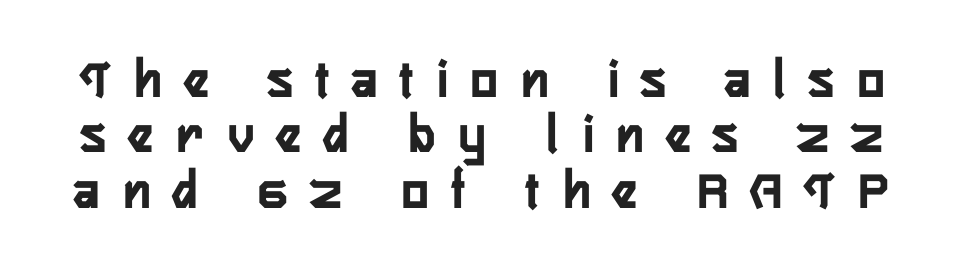
Q: Is the text bold? A: Yes.
Q: Is the text italic (slanted)? A: No, it is upright.
Q: Is the typeface a serif or a sans-serif typeface? A: Sans-serif.
Q: Is the text underlined? A: No.
Q: Is the spacing between letters normal or unusually wide? A: Unusually wide.
Q: Is the spacing between lines tight, normal or loose? A: Tight.
Q: Width (condensed, normal, or wide)? A: Condensed.
Q: Stroke contrast? A: Low.
Q: x-height? A: Medium.
Q: Monospaced? A: No.
